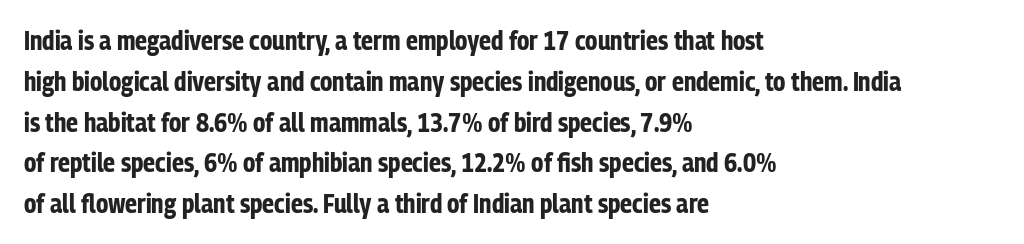
{"italic": "no", "bold": "yes", "underline": "no", "align": "left", "line_spacing": "normal", "line_spacing_ratio": 1.57, "letter_spacing": "normal", "letter_spacing_em": 0.0, "glyph_px": 26}
